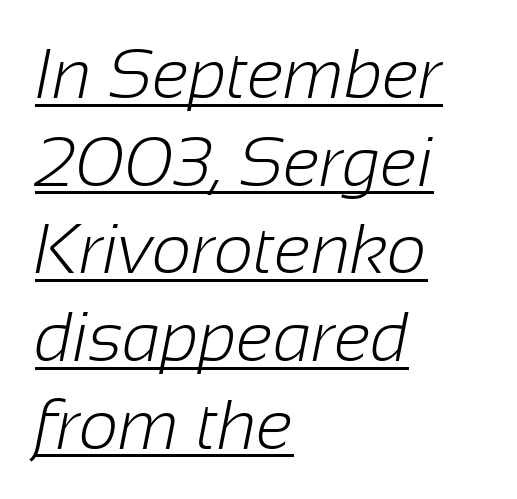
The image shows 69 px light sans-serif type; set left-aligned, normal line spacing (1.27x), normal letter spacing, underlined; low stroke contrast and a medium x-height.
